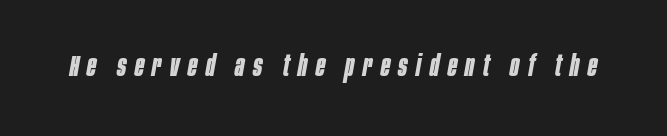
{"italic": "yes", "lean": "right", "slant_degrees": 10, "bold": "yes", "weight": "bold", "width": "condensed", "stroke_contrast": "low", "x_height": "large", "monospaced": "no", "underline": "no", "letter_spacing": "wide", "letter_spacing_em": 0.29, "glyph_px": 30}
